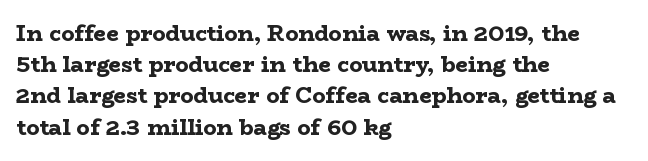
Q: Is the text bold? A: Yes.
Q: Is the text italic (slanted)? A: No, it is upright.
Q: Is the text underlined? A: No.
Q: How is the paragraph aligned? A: Left-aligned.
Q: Is the spacing between letters normal or unusually wide? A: Normal.
Q: Is the spacing between lines tight, normal or loose? A: Normal.
